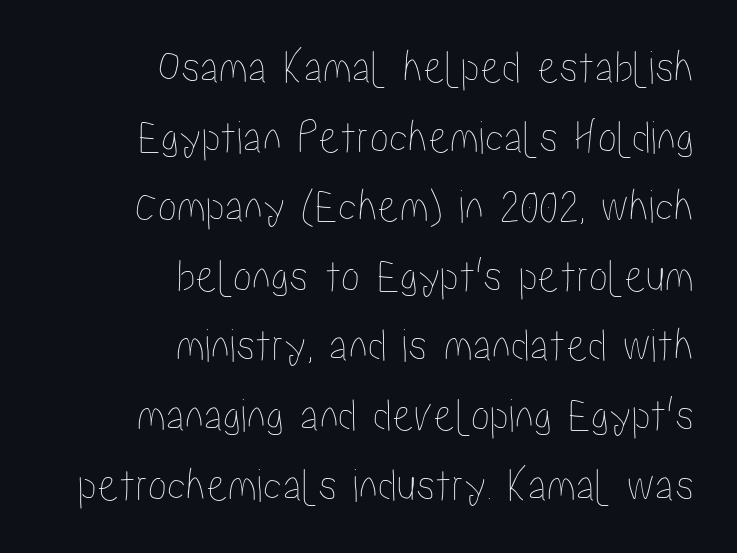
Q: Is the text italic (slanted)? A: No, it is upright.
Q: Is the text underlined? A: No.
Q: How is the paragraph aligned? A: Right-aligned.
Q: Is the spacing between letters normal or unusually wide? A: Normal.
Q: Is the spacing between lines tight, normal or loose? A: Normal.
Q: Width (condensed, normal, or wide)? A: Condensed.
Q: Stroke contrast? A: Low.
Q: x-height? A: Medium.
Q: Monospaced? A: No.
